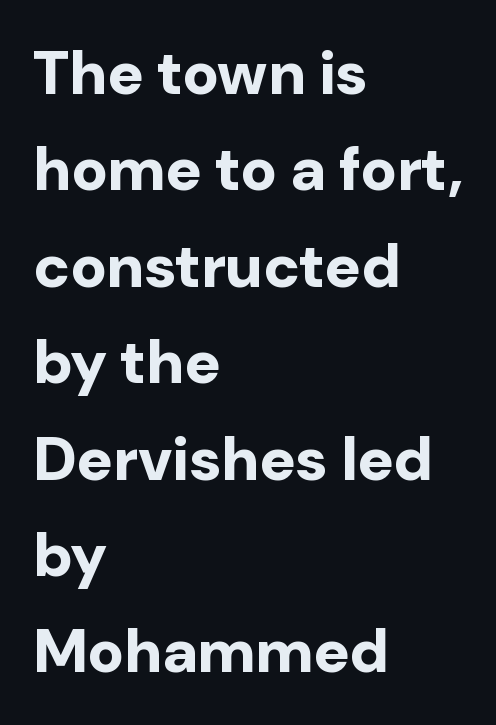
The letters stand upright; this is a roman face. Do the characters align in a grid? No, the font is proportional. Each row of text sits above clean, open space. A typesetter would call this leading conventional body-copy spacing. The typesetter chose a ragged-right arrangement here.
